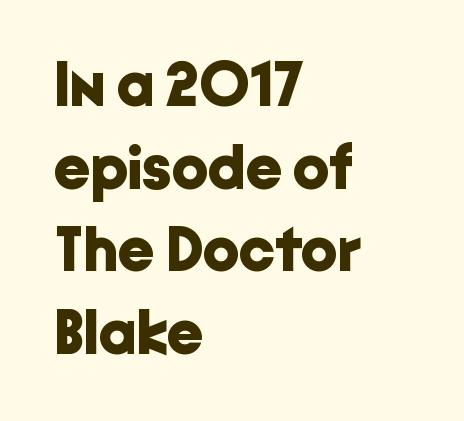
{"serif": "no", "italic": "no", "bold": "yes", "weight": "bold", "width": "normal", "stroke_contrast": "low", "x_height": "medium", "monospaced": "no", "underline": "no", "align": "left", "line_spacing": "normal", "line_spacing_ratio": 1.29, "letter_spacing": "normal", "letter_spacing_em": 0.0, "glyph_px": 64}
